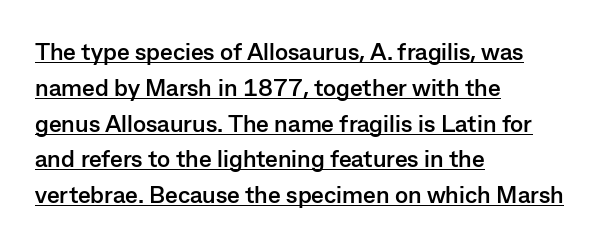
Q: Is the text bold? A: Yes.
Q: Is the text italic (slanted)? A: No, it is upright.
Q: Is the text underlined? A: Yes.
Q: How is the paragraph aligned? A: Left-aligned.
Q: Is the spacing between letters normal or unusually wide? A: Normal.
Q: Is the spacing between lines tight, normal or loose? A: Normal.
